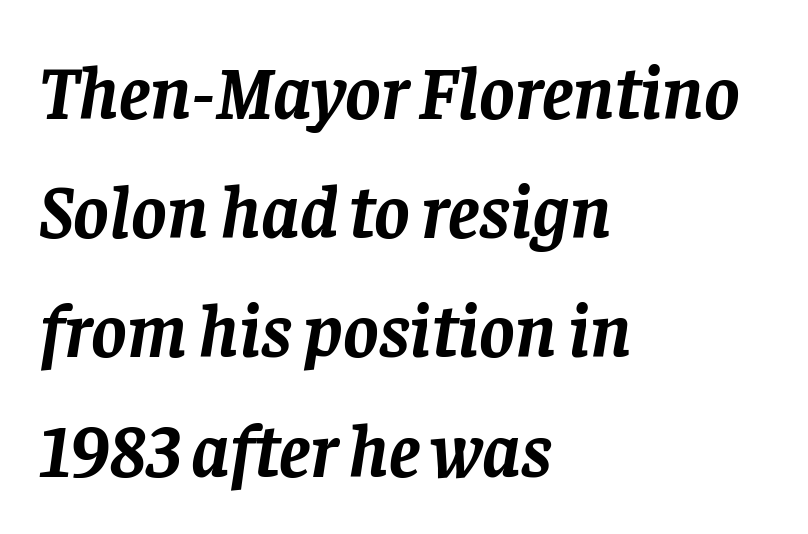
{"serif": "yes", "italic": "yes", "lean": "right", "slant_degrees": 8, "bold": "yes", "weight": "semibold", "width": "normal", "stroke_contrast": "low", "x_height": "large", "monospaced": "no", "underline": "no", "align": "left", "line_spacing": "normal", "line_spacing_ratio": 1.59, "letter_spacing": "normal", "letter_spacing_em": 0.0, "glyph_px": 75}
